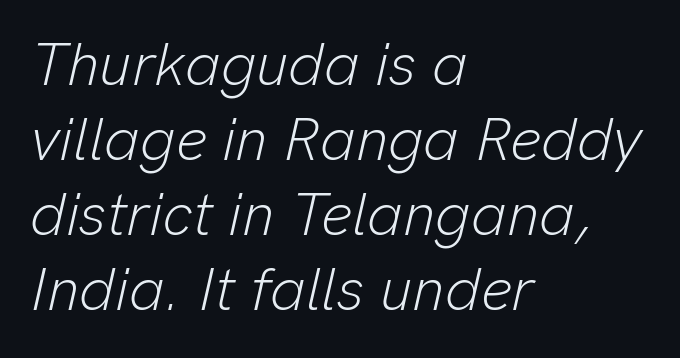
{"italic": "yes", "lean": "right", "slant_degrees": 13, "bold": "no", "weight": "light", "width": "normal", "stroke_contrast": "low", "x_height": "medium", "monospaced": "no", "underline": "no", "align": "left", "line_spacing": "normal", "line_spacing_ratio": 1.25, "letter_spacing": "normal", "letter_spacing_em": 0.0, "glyph_px": 60}
